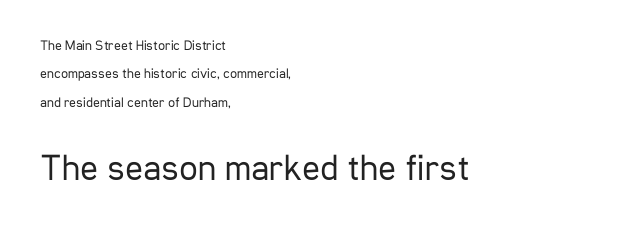
The image shows 37 px regular-weight, condensed sans-serif type, upright; set left-aligned, loose line spacing (2.02x), normal letter spacing, not underlined; the second (bottom) block is 2.64x larger; low stroke contrast and a medium x-height.
